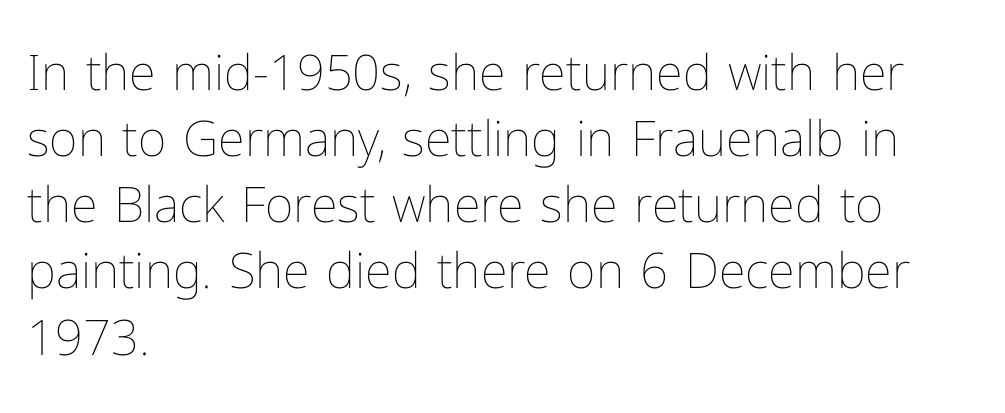
The passage shown is typed in a proportional face where columns would drift. Is there any slant? The stems are plumb. Characters follow at the spacing the type designer built in. The cut favours lightness, reaching ordinary text weight at its darkest.
